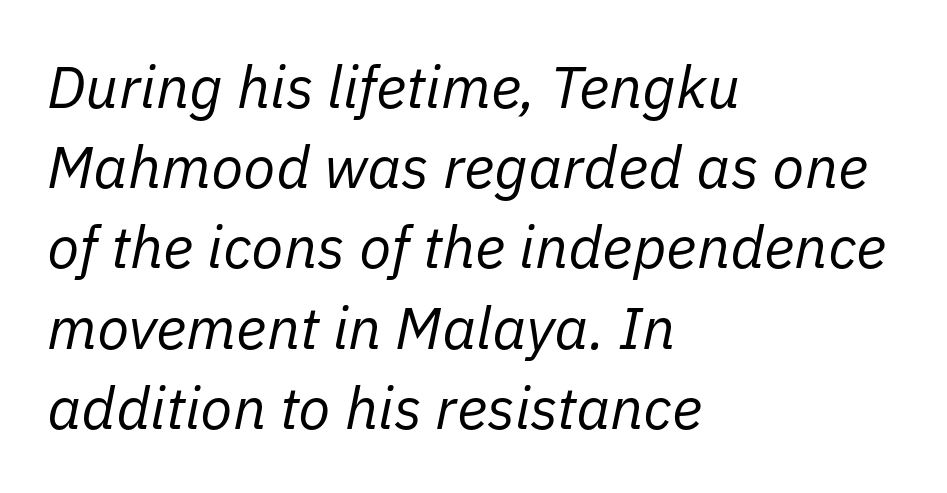
The image shows 59 px regular-weight type, italic (leaning right); set left-aligned, normal line spacing (1.36x), normal letter spacing, not underlined; low stroke contrast and a medium x-height.
